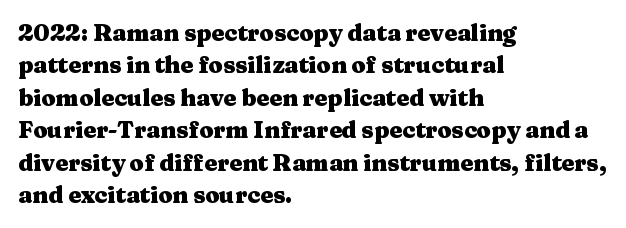
Q: Is the text bold? A: Yes.
Q: Is the text italic (slanted)? A: No, it is upright.
Q: Is the text underlined? A: No.
Q: How is the paragraph aligned? A: Left-aligned.
Q: Is the spacing between letters normal or unusually wide? A: Normal.
Q: Is the spacing between lines tight, normal or loose? A: Normal.
